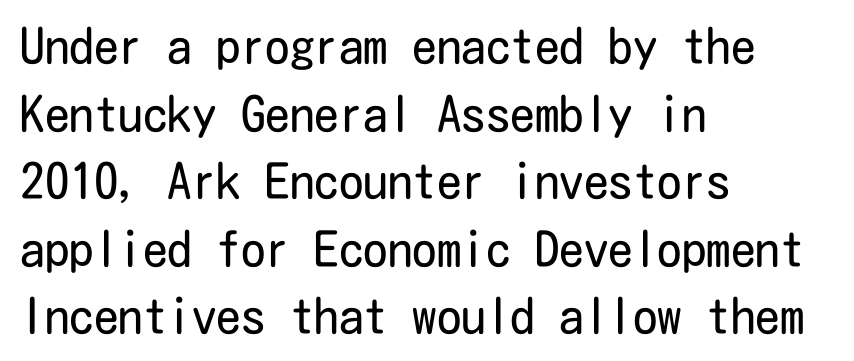
Unlike a traditional serif, this face leaves its strokes unadorned. A typesetter would mark this as roman, not italic. Descenders hang freely into open space. Inter-character spacing is left at the font's built-in metrics.
